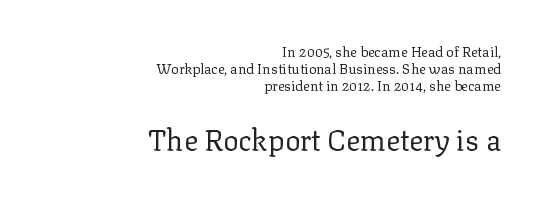
Q: Is the text bold? A: No.
Q: Is the text italic (slanted)? A: No, it is upright.
Q: Is the typeface a serif or a sans-serif typeface? A: Serif.
Q: Is the text underlined? A: No.
Q: How is the paragraph aligned? A: Right-aligned.
Q: Is the spacing between letters normal or unusually wide? A: Normal.
Q: Which block of text is set in a larger size, the first (top) or the second (bottom)? A: The second (bottom) one.
Q: Width (condensed, normal, or wide)? A: Normal.
Q: Stroke contrast? A: Low.
Q: x-height? A: Medium.
Q: Monospaced? A: No.
